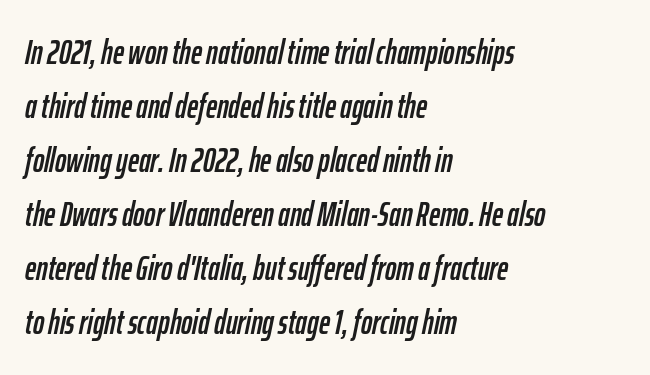
The image shows 34 px condensed type, italic (leaning right); set left-aligned, normal line spacing (1.59x), normal letter spacing, not underlined; low stroke contrast and a medium x-height.
